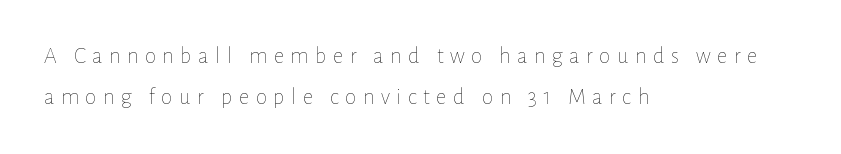
The image shows 23 px text type, upright; set left-aligned, line spacing 1.8x, unusually wide letter spacing (+0.28 em), not underlined.
